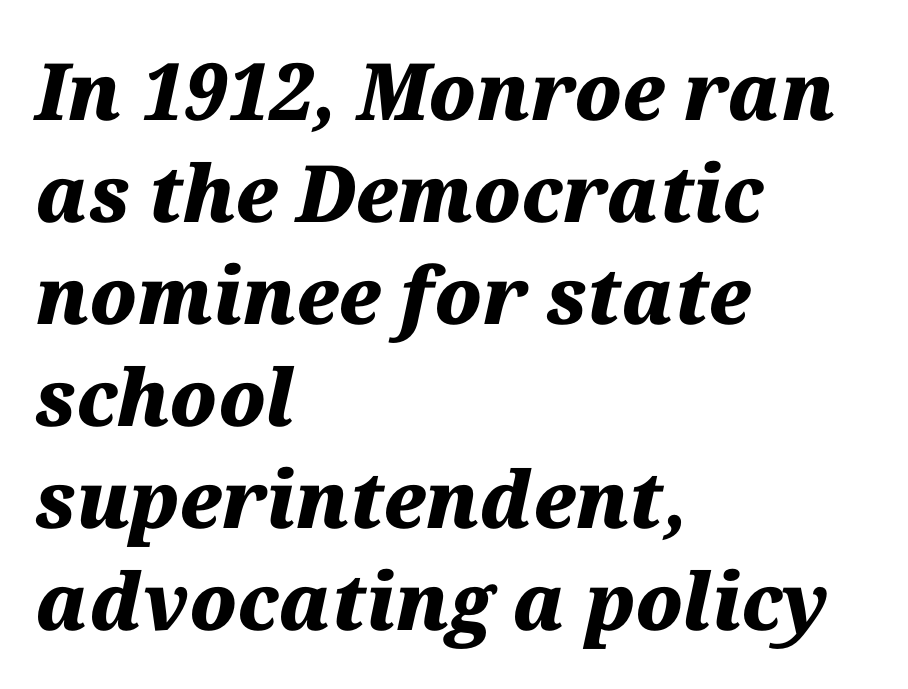
{"italic": "yes", "lean": "right", "slant_degrees": 12, "bold": "yes", "weight": "heavy", "width": "normal", "stroke_contrast": "medium", "x_height": "medium", "monospaced": "no", "underline": "no", "align": "left", "line_spacing": "normal", "line_spacing_ratio": 1.29, "letter_spacing": "normal", "letter_spacing_em": 0.0, "glyph_px": 79}
